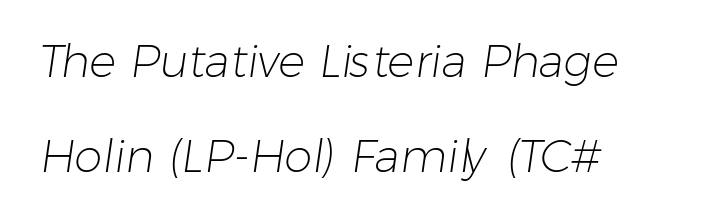
{"serif": "no", "bold": "no", "weight": "light", "width": "normal", "stroke_contrast": "low", "x_height": "medium", "monospaced": "no", "underline": "no", "align": "left", "line_spacing": "loose", "line_spacing_ratio": 2.11, "letter_spacing": "normal", "letter_spacing_em": 0.0, "glyph_px": 45}
